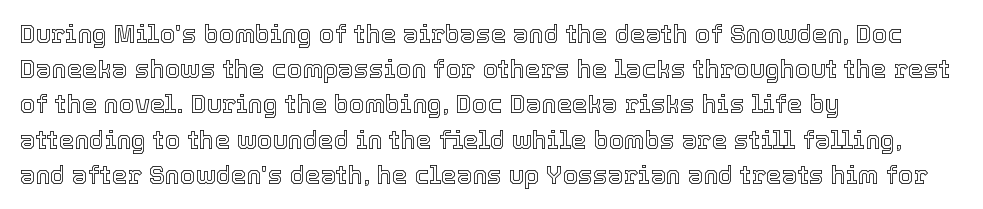
Posture: straight, roman, zero tilt. This rendering uses left alignment, leaving the right contour irregular. This sample keeps an unexceptional amount of space between lines. Bare-footed words on every line.
